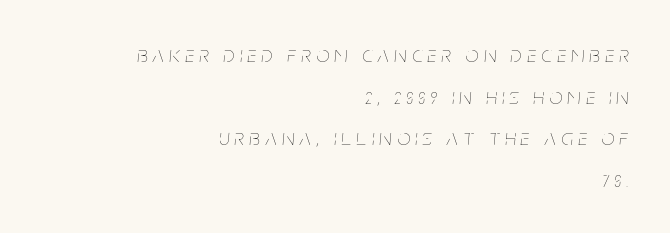
If you drew a line through each stem, it would be angled. Compared with a typical body face, this is equally light or lighter still. You could only call the tracking loose — the letters float apart. The rag falls on the left side of this text block.
